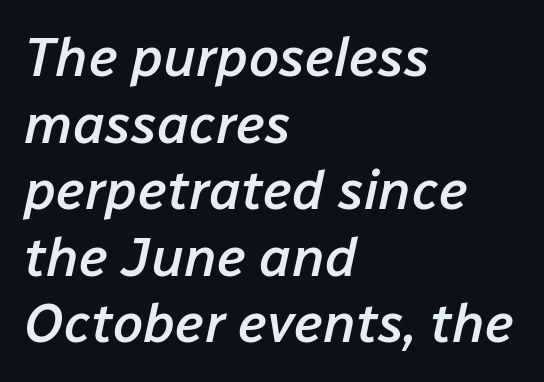
Is the type bold? Partly — it's a semibold, heavier than regular but not fully bold. Does the copy run flush right? No — it runs flush left. The glyphs are unaccompanied by any horizontal stroke below them. Style check: oblique. The face used here is proportionally spaced, like ordinary book or web type.
